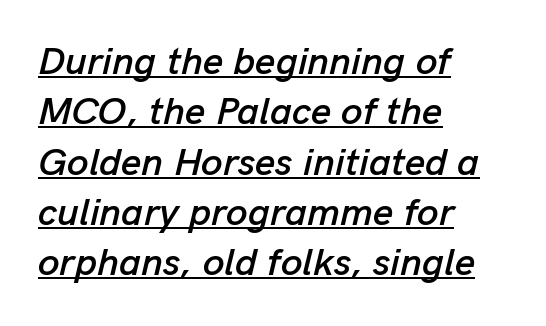
{"italic": "yes", "lean": "right", "slant_degrees": 13, "width": "normal", "stroke_contrast": "low", "x_height": "medium", "monospaced": "no", "underline": "yes", "align": "left", "line_spacing": "normal", "line_spacing_ratio": 1.29, "letter_spacing": "normal", "letter_spacing_em": 0.0, "glyph_px": 39}
